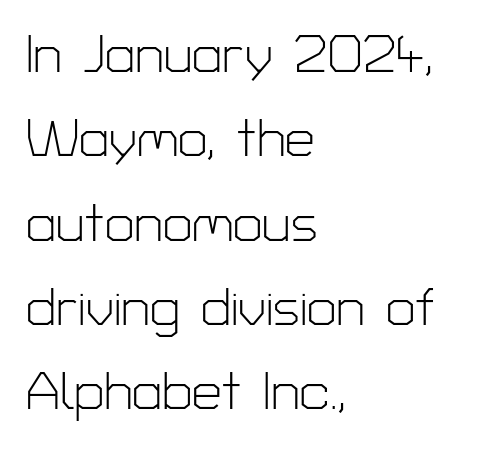
{"serif": "no", "italic": "no", "bold": "no", "weight": "light", "width": "normal", "stroke_contrast": "low", "x_height": "medium", "monospaced": "no", "underline": "no", "align": "left", "line_spacing": "normal", "line_spacing_ratio": 1.59, "letter_spacing": "normal", "letter_spacing_em": 0.0, "glyph_px": 53}
